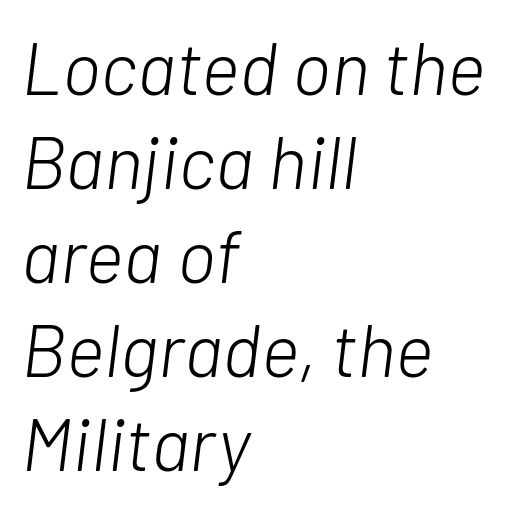
{"italic": "yes", "lean": "right", "slant_degrees": 7, "bold": "no", "weight": "light", "width": "normal", "stroke_contrast": "low", "x_height": "medium", "monospaced": "no", "underline": "no", "align": "left", "line_spacing": "normal", "line_spacing_ratio": 1.27, "letter_spacing": "normal", "letter_spacing_em": 0.0, "glyph_px": 74}
